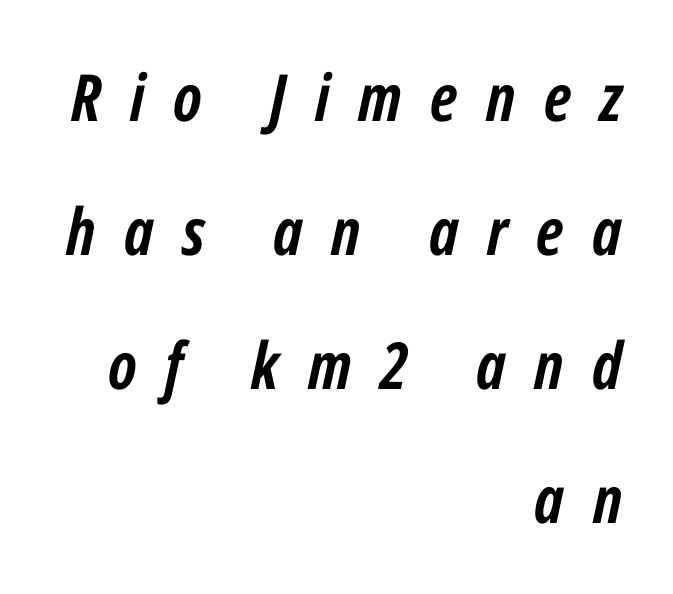
The image shows 65 px semibold, condensed type, italic (leaning right); set right-aligned, loose line spacing (2.06x), unusually wide letter spacing (+0.44 em), not underlined; low stroke contrast and a medium x-height.
